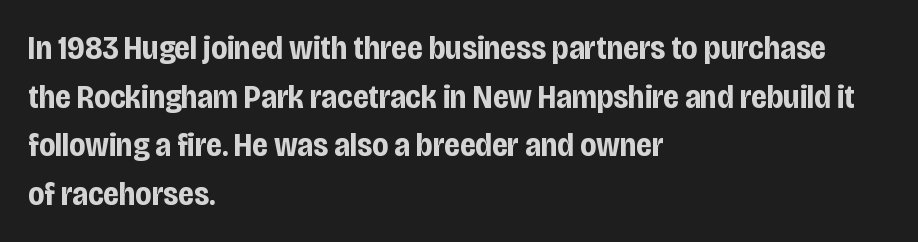
The image shows 33 px bold, condensed sans-serif type, upright; set left-aligned, normal line spacing (1.47x), normal letter spacing, not underlined; low stroke contrast and a large x-height.
